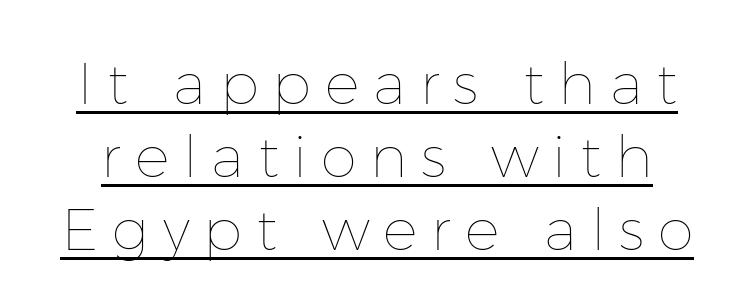
{"italic": "no", "bold": "no", "weight": "thin", "width": "normal", "stroke_contrast": "low", "x_height": "medium", "monospaced": "no", "underline": "yes", "line_spacing": "normal", "line_spacing_ratio": 1.26, "letter_spacing": "wide", "letter_spacing_em": 0.24, "glyph_px": 58}
